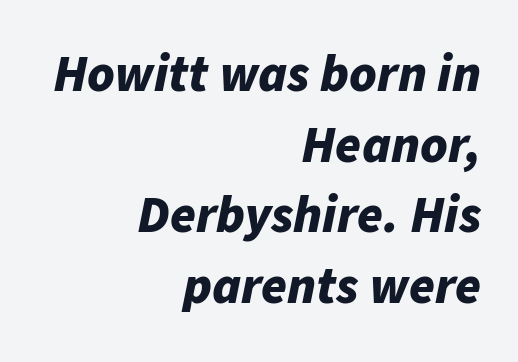
The image shows 52 px bold type, italic (leaning right); set right-aligned, normal line spacing (1.36x), normal letter spacing, not underlined; low stroke contrast and a medium x-height.
